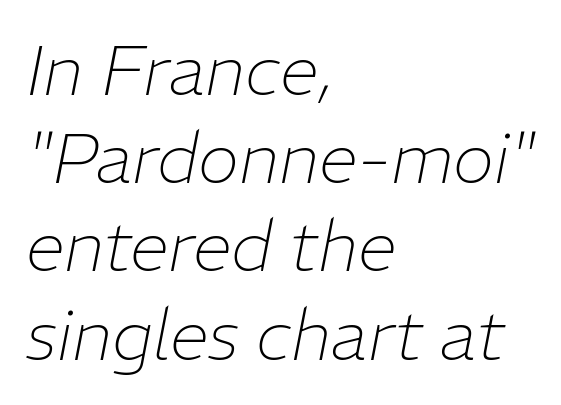
Q: Is the text bold? A: No.
Q: Is the text italic (slanted)? A: Yes, it leans right by about 11 degrees.
Q: Is the text underlined? A: No.
Q: How is the paragraph aligned? A: Left-aligned.
Q: Is the spacing between letters normal or unusually wide? A: Normal.
Q: Is the spacing between lines tight, normal or loose? A: Normal.
Q: Width (condensed, normal, or wide)? A: Normal.
Q: Stroke contrast? A: Low.
Q: x-height? A: Medium.
Q: Monospaced? A: No.
